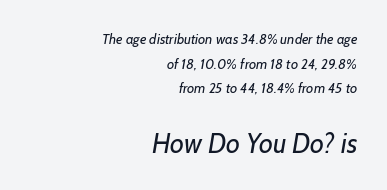
The image shows 27 px text type; set right-aligned, line spacing 1.76x, normal letter spacing, not underlined; the second (bottom) block is 1.93x larger.
